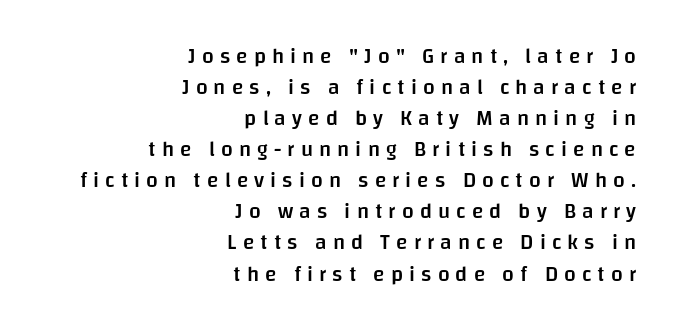
Type without underlining. In terms of weight, the rendering is demibold, just under bold. A typesetter would mark this as roman, not italic. The leading is moderate, giving the passage an even texture. Short and long lines alike share a common ending point at right.
